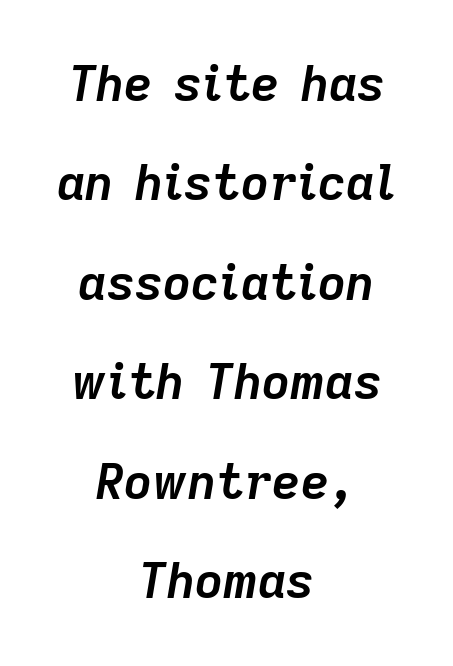
Q: Is the text bold? A: Yes.
Q: Is the text italic (slanted)? A: Yes, it leans right by about 9 degrees.
Q: Is the text underlined? A: No.
Q: How is the paragraph aligned? A: Centered.
Q: Is the spacing between letters normal or unusually wide? A: Normal.
Q: Is the spacing between lines tight, normal or loose? A: Loose.
Q: Width (condensed, normal, or wide)? A: Normal.
Q: Stroke contrast? A: Low.
Q: x-height? A: Medium.
Q: Monospaced? A: No.
